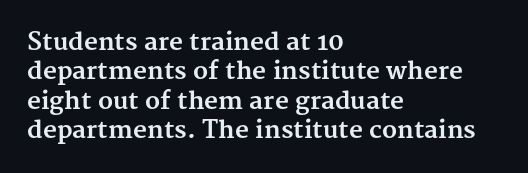
Q: Is the text bold? A: Yes.
Q: Is the text italic (slanted)? A: No, it is upright.
Q: Is the text underlined? A: No.
Q: How is the paragraph aligned? A: Left-aligned.
Q: Is the spacing between letters normal or unusually wide? A: Normal.
